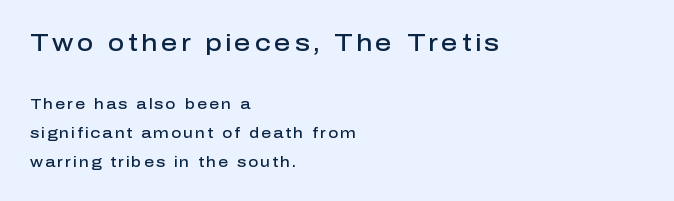
The image shows 23 px text type, upright; set left-aligned, loose line spacing (2.08x), not underlined; the first (top) block is 1.64x larger.
